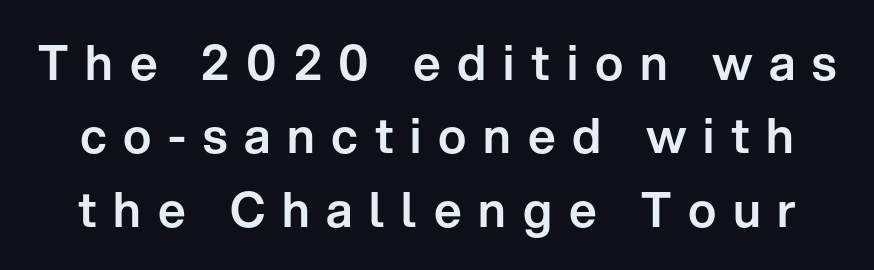
Q: Is the text italic (slanted)? A: No, it is upright.
Q: Is the typeface a serif or a sans-serif typeface? A: Sans-serif.
Q: Is the text underlined? A: No.
Q: Is the spacing between letters normal or unusually wide? A: Unusually wide.
Q: Is the spacing between lines tight, normal or loose? A: Normal.
Q: Width (condensed, normal, or wide)? A: Normal.
Q: Stroke contrast? A: Low.
Q: x-height? A: Medium.
Q: Monospaced? A: No.
